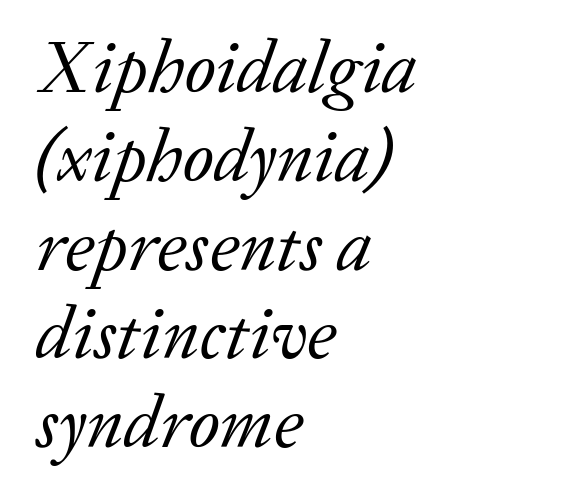
The image shows 74 px regular-weight serif type, italic (leaning right); set left-aligned, line spacing 1.2x, normal letter spacing, not underlined; low stroke contrast and a medium x-height.
